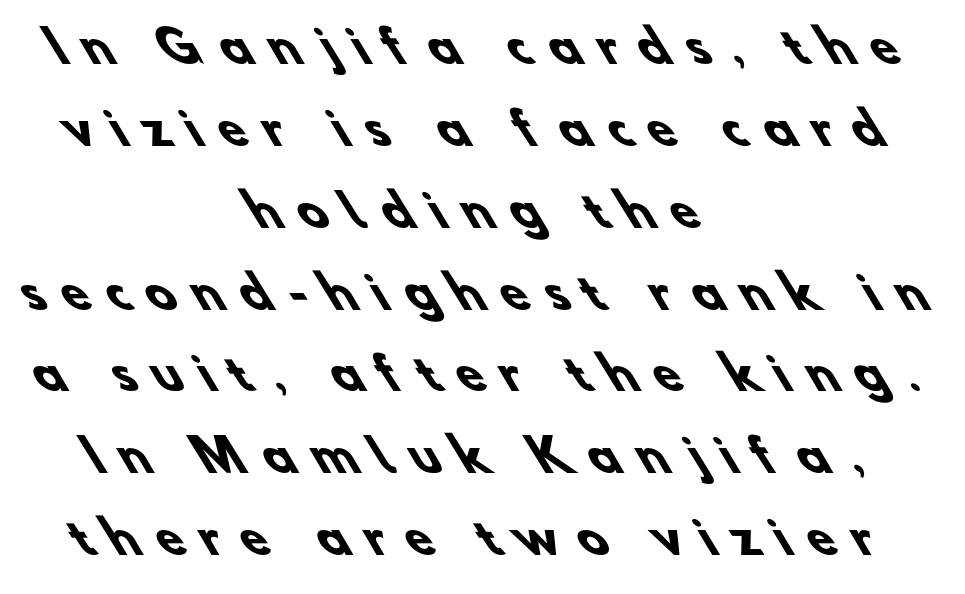
The image shows 44 px heavy sans-serif type; set centered, line spacing 1.86x, unusually wide letter spacing (+0.41 em), not underlined; low stroke contrast and a small x-height.
